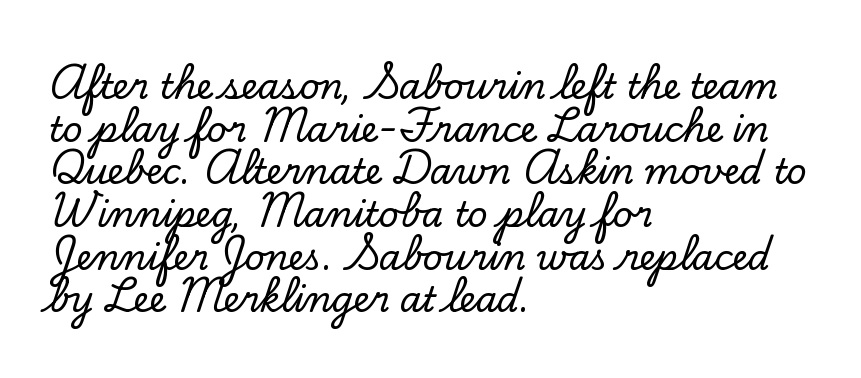
The image shows 35 px serif type; set left-aligned, line spacing 1.22x, normal letter spacing, not underlined; low stroke contrast and a small x-height.
